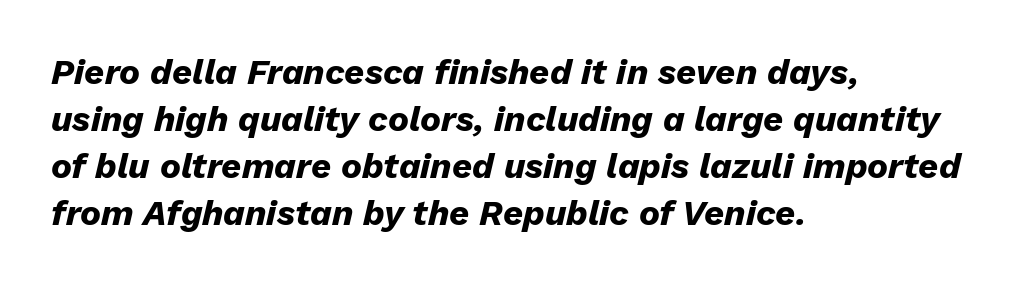
The image shows 35 px heavy type, italic (leaning right); set left-aligned, normal line spacing (1.34x), normal letter spacing, not underlined; low stroke contrast and a medium x-height.
